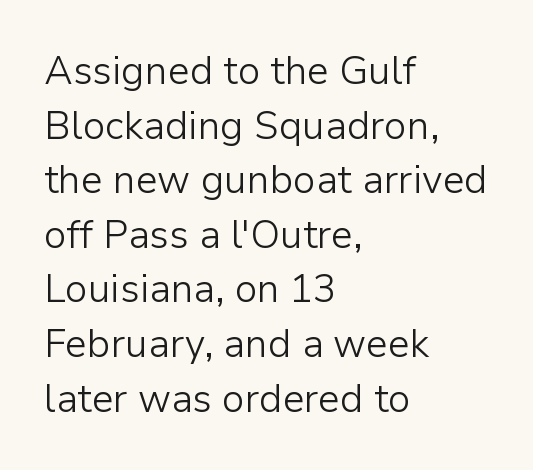
Q: Is the text bold? A: No.
Q: Is the text italic (slanted)? A: No, it is upright.
Q: Is the typeface a serif or a sans-serif typeface? A: Sans-serif.
Q: Is the text underlined? A: No.
Q: How is the paragraph aligned? A: Left-aligned.
Q: Is the spacing between letters normal or unusually wide? A: Normal.
Q: Is the spacing between lines tight, normal or loose? A: Normal.
Q: Width (condensed, normal, or wide)? A: Normal.
Q: Stroke contrast? A: Low.
Q: x-height? A: Medium.
Q: Monospaced? A: No.
